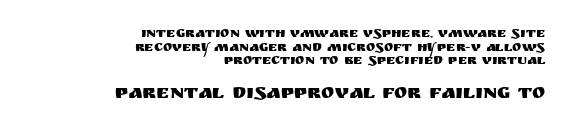
{"italic": "no", "underline": "no", "align": "right", "line_spacing": "tight", "line_spacing_ratio": 0.98, "letter_spacing": "normal", "letter_spacing_em": 0.0, "larger_block": "second", "size_ratio": 1.43, "glyph_px": 20}
